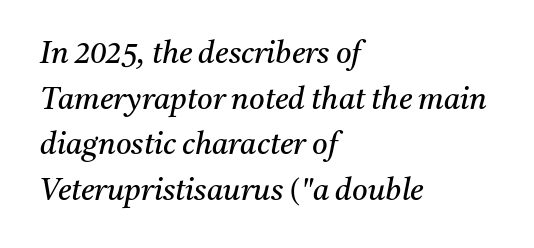
{"serif": "yes", "italic": "yes", "lean": "right", "slant_degrees": 11, "bold": "no", "weight": "regular", "width": "normal", "stroke_contrast": "medium", "x_height": "medium", "monospaced": "no", "underline": "no", "align": "left", "line_spacing": "normal", "line_spacing_ratio": 1.52, "letter_spacing": "normal", "letter_spacing_em": 0.0, "glyph_px": 30}
